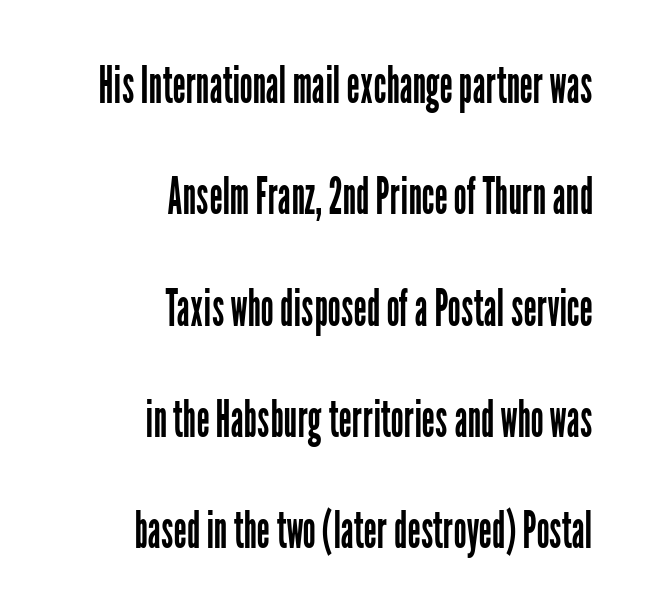
Q: Is the text bold? A: No.
Q: Is the text italic (slanted)? A: No, it is upright.
Q: Is the typeface a serif or a sans-serif typeface? A: Sans-serif.
Q: Is the text underlined? A: No.
Q: How is the paragraph aligned? A: Right-aligned.
Q: Is the spacing between letters normal or unusually wide? A: Normal.
Q: Is the spacing between lines tight, normal or loose? A: Loose.
Q: Width (condensed, normal, or wide)? A: Condensed.
Q: Stroke contrast? A: Low.
Q: x-height? A: Medium.
Q: Monospaced? A: No.
